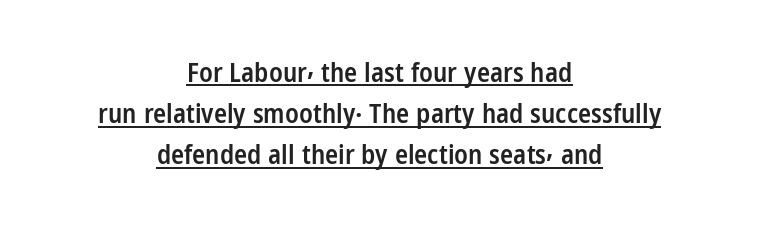
Q: Is the text bold? A: Semi-bold.
Q: Is the text italic (slanted)? A: No, it is upright.
Q: Is the text underlined? A: Yes.
Q: How is the paragraph aligned? A: Centered.
Q: Is the spacing between letters normal or unusually wide? A: Normal.
Q: Is the spacing between lines tight, normal or loose? A: Normal.
